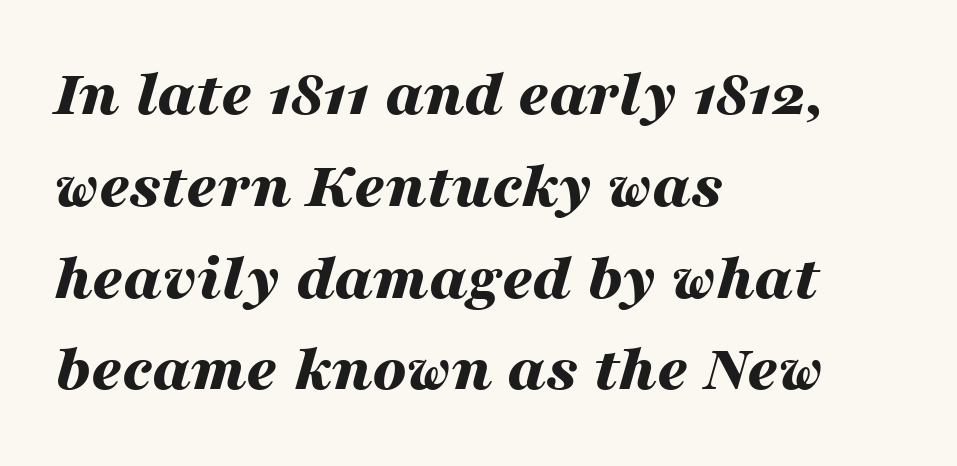
Q: Is the text bold? A: Yes.
Q: Is the text italic (slanted)? A: Yes, it leans right by about 16 degrees.
Q: Is the text underlined? A: No.
Q: How is the paragraph aligned? A: Left-aligned.
Q: Is the spacing between letters normal or unusually wide? A: Normal.
Q: Is the spacing between lines tight, normal or loose? A: Normal.
Q: Width (condensed, normal, or wide)? A: Wide.
Q: Stroke contrast? A: Medium.
Q: x-height? A: Medium.
Q: Monospaced? A: No.
